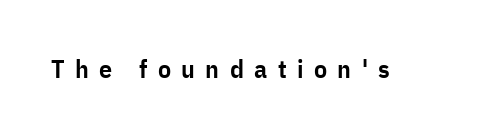
Unmarked baselines from the first word to the last. Nope, not italic — everything's standing straight. Firm but not heavy-handed strokes: this text is semibold. What stands out about the letter spacing? Its width — letters are far apart.
